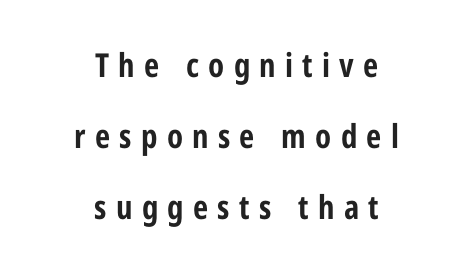
A centered setting, common on invitations and titles, is used for this passage. Leading is clearly above the norm, producing a sparse column. The gap between lines stays unmarked. Caption: bold face, heavy strokes.
